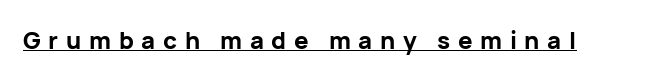
What decoration does the sample have? An underline. This rendering widens character spacing well past its baseline value. Chunky letters — that's bold for sure. The letters stand straight up with perfectly vertical stems.
